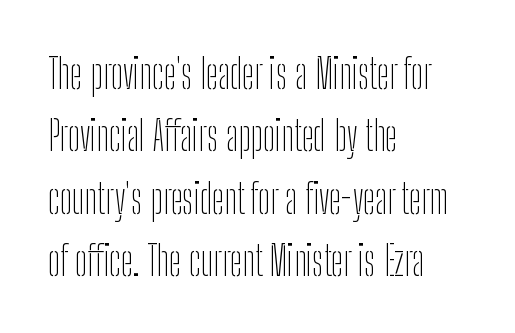
Horizontal alignment here is leftward, the default for most running prose. Spacing verdict: proportional, widths tailored to each character. Characters remain perfectly vertical along every line. Letters rest on an invisible, unmarked baseline. The weight would be labelled regular, book, light, or lighter still.
